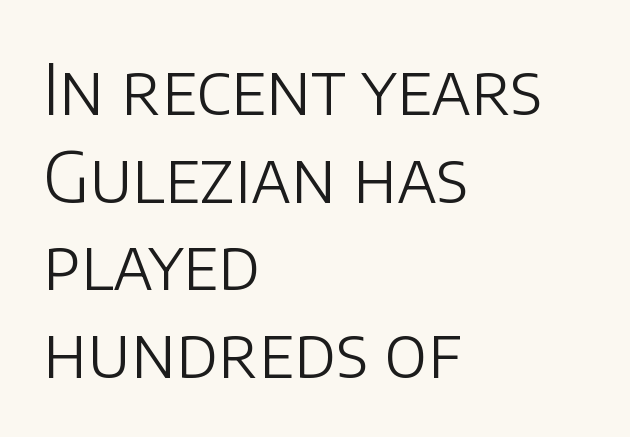
The image shows 69 px light sans-serif type, upright; set left-aligned, normal line spacing (1.27x), normal letter spacing, not underlined; low stroke contrast and a large x-height.
